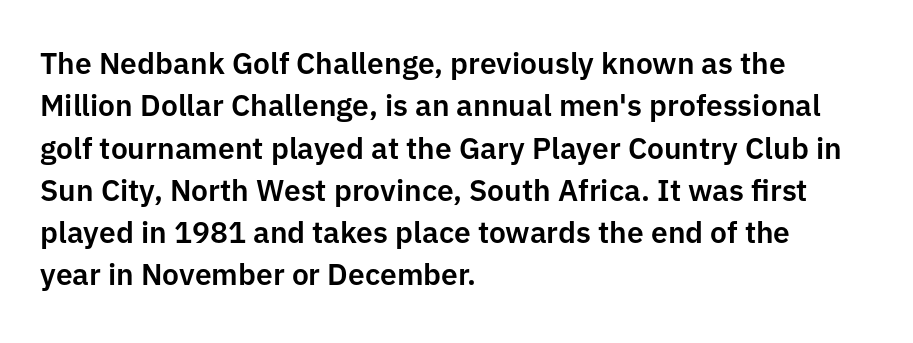
You can tell from the bare stems that sans-serif type was used. If you drew a line through each stem, it would be perfectly vertical. There is no visible air inserted between adjacent glyphs. Note the varied advance widths — an 'i' is clearly narrower than an 'm'.
